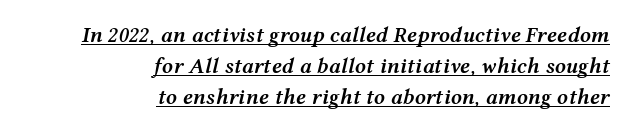
{"italic": "yes", "lean": "right", "slant_degrees": 12, "bold": "semi", "underline": "yes", "align": "right", "line_spacing": "normal", "line_spacing_ratio": 1.42, "letter_spacing": "normal", "letter_spacing_em": 0.0, "glyph_px": 22}
